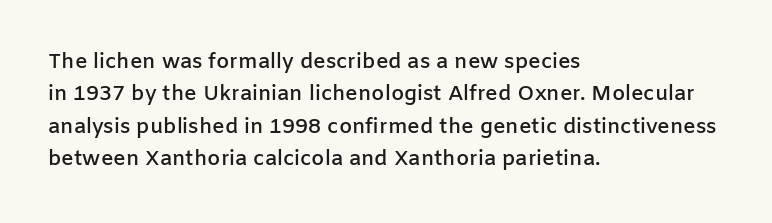
The image shows 21 px text type, upright; set left-aligned, normal line spacing (1.54x), normal letter spacing, not underlined.
